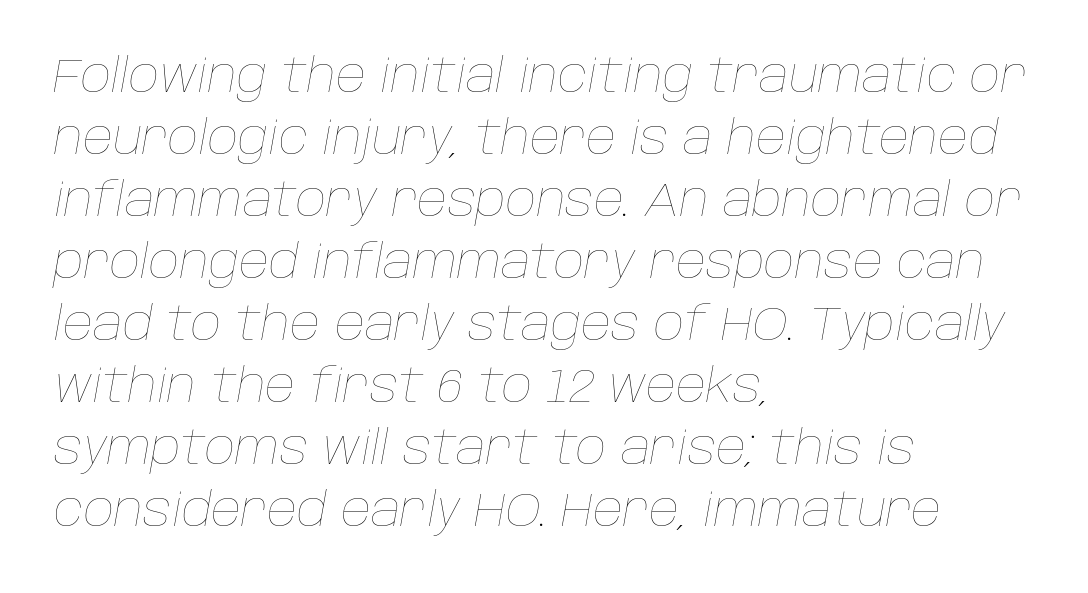
Would a proofreader flag this as italicized? Yes. In terms of leading, this rendering sits right in the middle. Do the characters align in a grid? No, the font is proportional. Horizontally, the lines are justified to the leading edge only. Each word holds together tightly as a unit, with standard inter-letter gaps.
